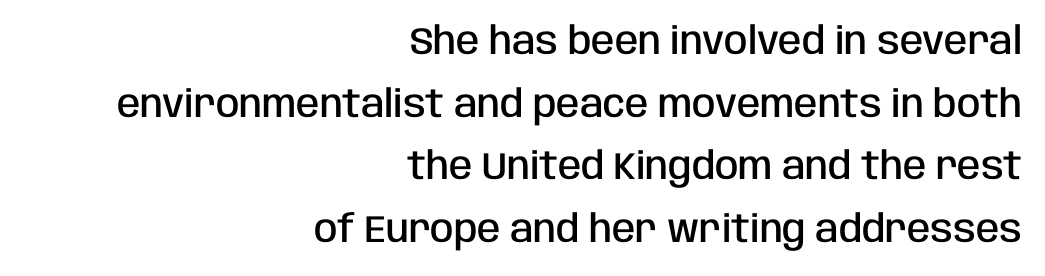
The image shows 38 px semibold, condensed sans-serif type, upright; set right-aligned, normal line spacing (1.65x), normal letter spacing, not underlined; low stroke contrast and a large x-height.
